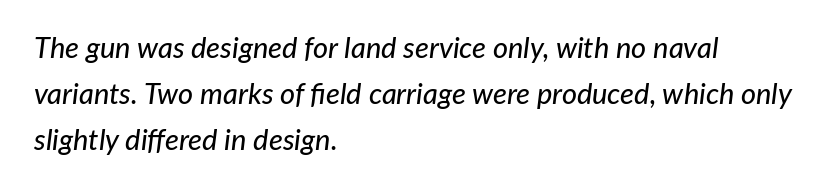
{"italic": "yes", "lean": "right", "slant_degrees": 7, "width": "normal", "stroke_contrast": "low", "x_height": "medium", "monospaced": "no", "underline": "no", "align": "left", "line_spacing": "normal", "line_spacing_ratio": 1.59, "letter_spacing": "normal", "letter_spacing_em": 0.0, "glyph_px": 29}
